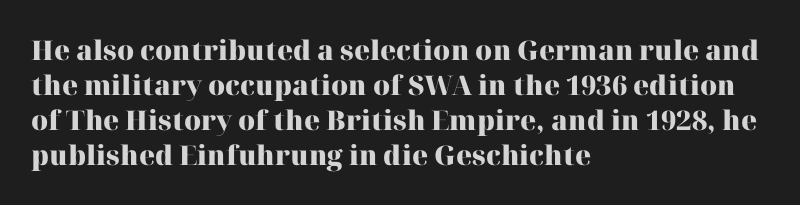
Is there much room between lines? A standard amount, neither cramped nor airy. Emphasis by weight is at full strength: bold. Each word holds together tightly as a unit, with standard inter-letter gaps. Rule under the text: the space is simply empty. Style check: upright. Does the copy run flush right? No — it runs flush left.
